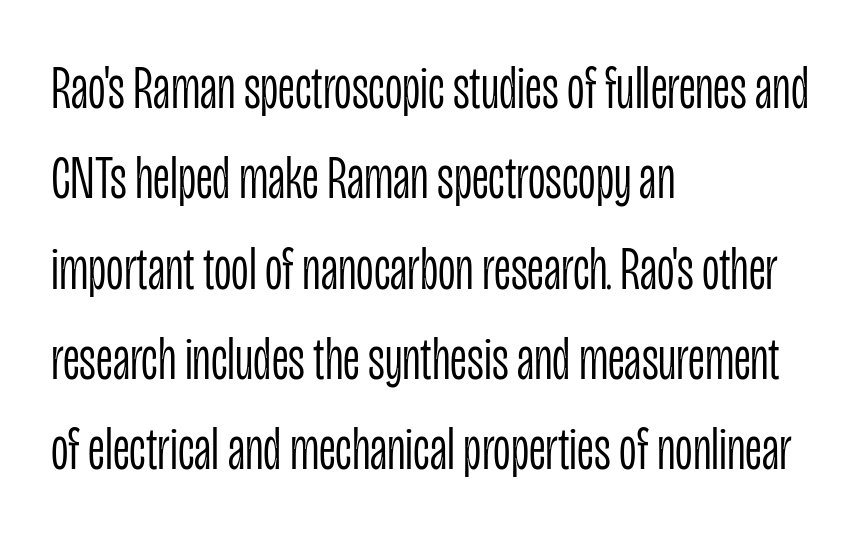
{"serif": "no", "italic": "no", "bold": "no", "weight": "light", "width": "condensed", "stroke_contrast": "low", "x_height": "large", "monospaced": "no", "underline": "no", "align": "left", "line_spacing": "normal", "line_spacing_ratio": 1.48, "letter_spacing": "normal", "letter_spacing_em": 0.0, "glyph_px": 61}
